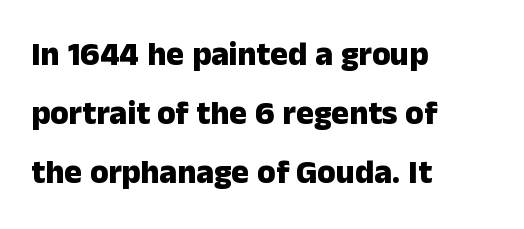
The image shows 33 px heavy sans-serif type, upright; set left-aligned, line spacing 1.79x, normal letter spacing, not underlined; low stroke contrast and a medium x-height.
